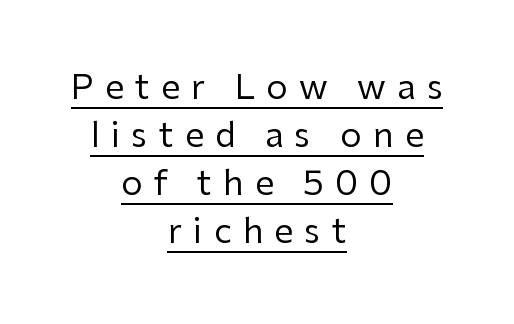
Spacing between characters has been opened up far beyond the box default. The lettering is marked with a stroke running underneath it. Casual observation: everything's sitting right in the middle. To sum up the face: it is a sans, with no serifs. Successive baselines arrive at the customary interval.
